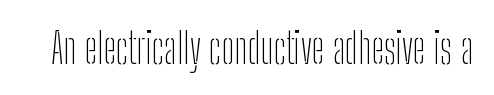
Italic: no, the glyphs are upright roman. Looks like regular typesetting: each glyph gets only the width it needs. Just letters on the line, the space beneath them empty. What stands out about the letter spacing? Nothing — it is the standard amount.
